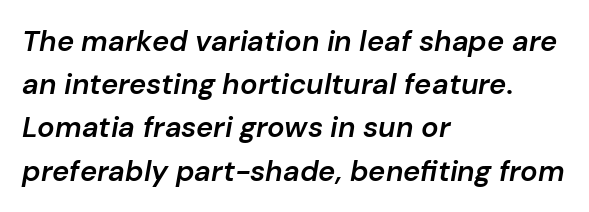
The image shows 29 px semibold type, italic (leaning right); set left-aligned, normal line spacing (1.49x), normal letter spacing, not underlined; low stroke contrast and a medium x-height.
